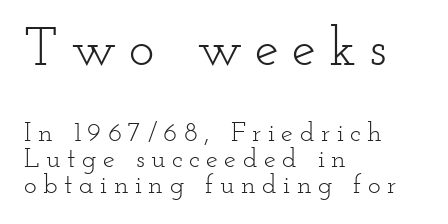
Q: Is the text bold? A: No.
Q: Is the text italic (slanted)? A: No, it is upright.
Q: Is the typeface a serif or a sans-serif typeface? A: Serif.
Q: Is the text underlined? A: No.
Q: How is the paragraph aligned? A: Left-aligned.
Q: Is the spacing between letters normal or unusually wide? A: Unusually wide.
Q: Is the spacing between lines tight, normal or loose? A: Tight.
Q: Which block of text is set in a larger size, the first (top) or the second (bottom)? A: The first (top) one.
Q: Width (condensed, normal, or wide)? A: Wide.
Q: Stroke contrast? A: Low.
Q: x-height? A: Small.
Q: Monospaced? A: No.
